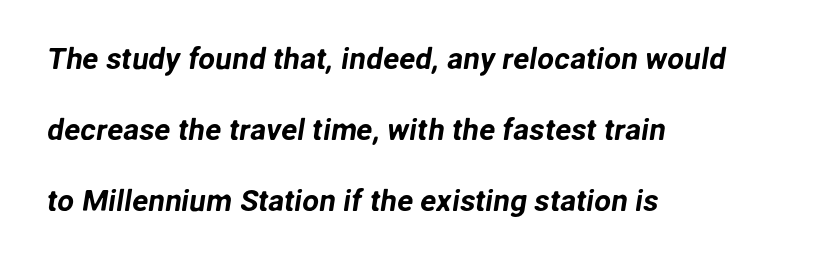
The image shows 30 px sans-serif type; set left-aligned, loose line spacing (2.36x), normal letter spacing, not underlined; low stroke contrast and a medium x-height.
